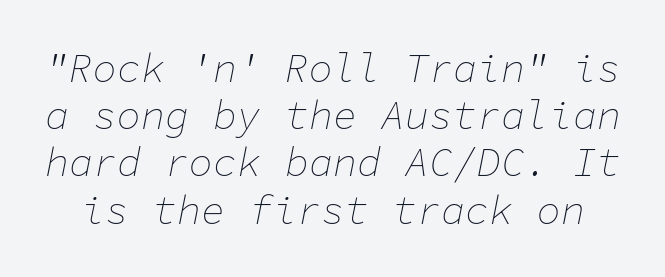
The strip under each line holds only bare page. The rendering uses typewriter-style spacing with identical character cells. Words appear dense and cohesive because spacing is normal. Yep, that's italic — everything's leaning. Weight: in the light-to-regular range.
